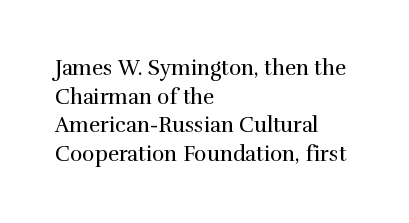
The image shows 21 px text type, upright; set left-aligned, normal line spacing (1.36x), normal letter spacing, not underlined.
